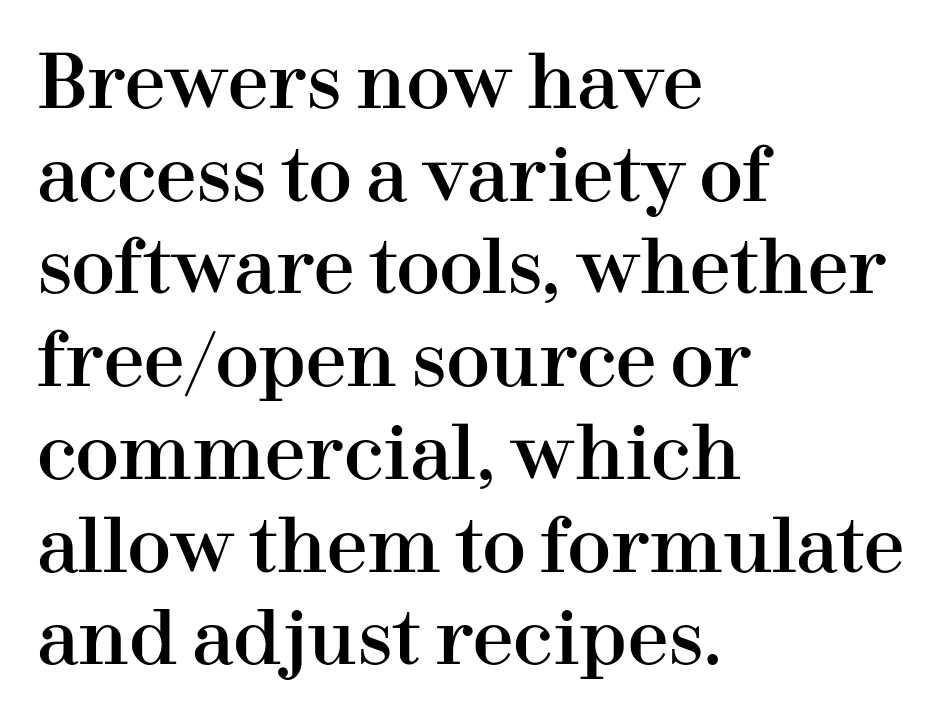
The image shows 73 px serif type, upright; set left-aligned, normal line spacing (1.27x), normal letter spacing, not underlined; high stroke contrast and a medium x-height.
